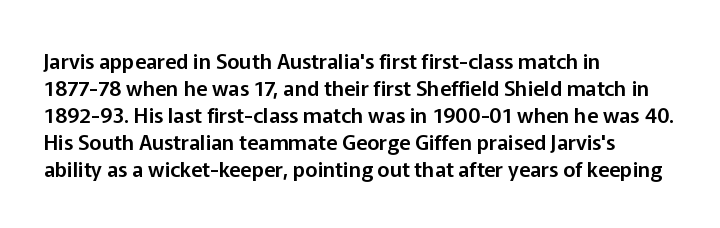
{"italic": "no", "underline": "no", "align": "left", "line_spacing": "normal", "line_spacing_ratio": 1.28, "letter_spacing": "normal", "letter_spacing_em": 0.0, "glyph_px": 21}
